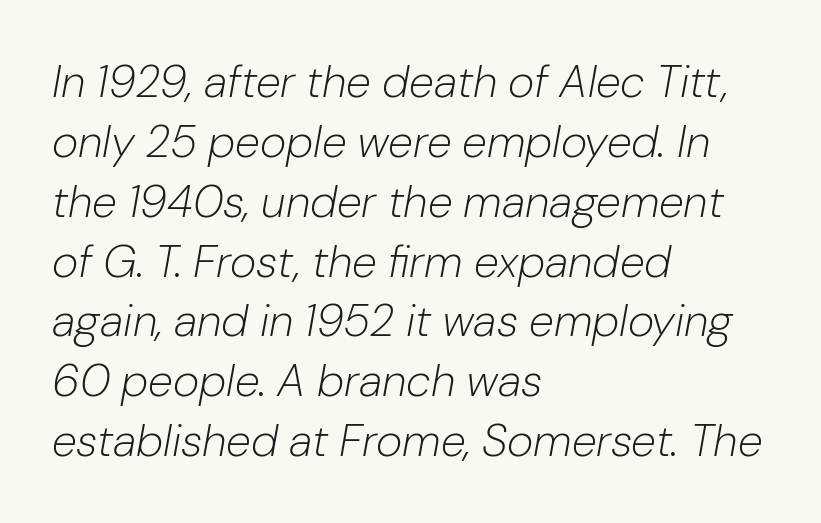
Q: Is the text bold? A: No.
Q: Is the text italic (slanted)? A: Yes, it leans right by about 10 degrees.
Q: Is the text underlined? A: No.
Q: How is the paragraph aligned? A: Left-aligned.
Q: Is the spacing between letters normal or unusually wide? A: Normal.
Q: Is the spacing between lines tight, normal or loose? A: Normal.
Q: Width (condensed, normal, or wide)? A: Normal.
Q: Stroke contrast? A: Low.
Q: x-height? A: Medium.
Q: Monospaced? A: No.
